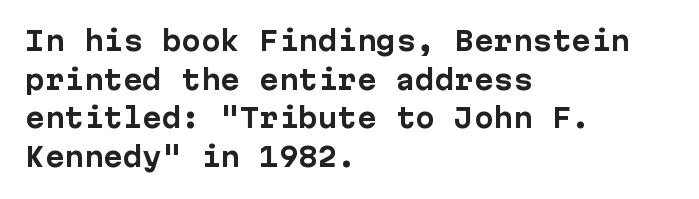
The image shows 26 px bold type, upright; set left-aligned, normal line spacing (1.49x), normal letter spacing, not underlined.
